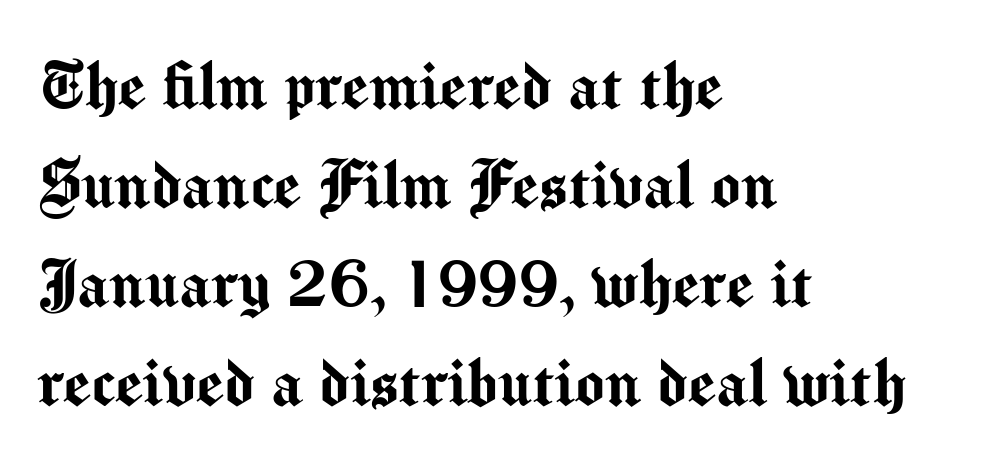
{"serif": "no", "italic": "no", "width": "normal", "stroke_contrast": "medium", "x_height": "medium", "monospaced": "no", "underline": "no", "align": "left", "line_spacing": "normal", "line_spacing_ratio": 1.27, "letter_spacing": "normal", "letter_spacing_em": 0.0, "glyph_px": 78}
